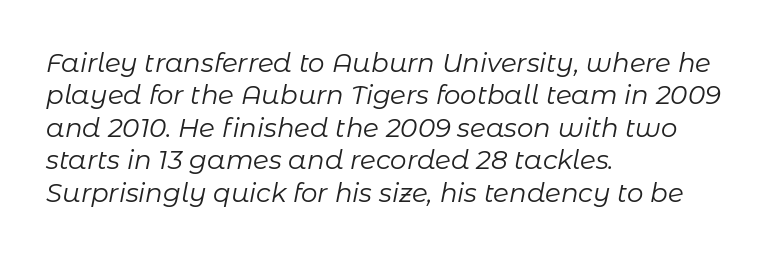
{"italic": "yes", "lean": "right", "slant_degrees": 11, "bold": "no", "underline": "no", "align": "left", "line_spacing": "normal", "line_spacing_ratio": 1.25, "letter_spacing": "normal", "letter_spacing_em": 0.0, "glyph_px": 26}
